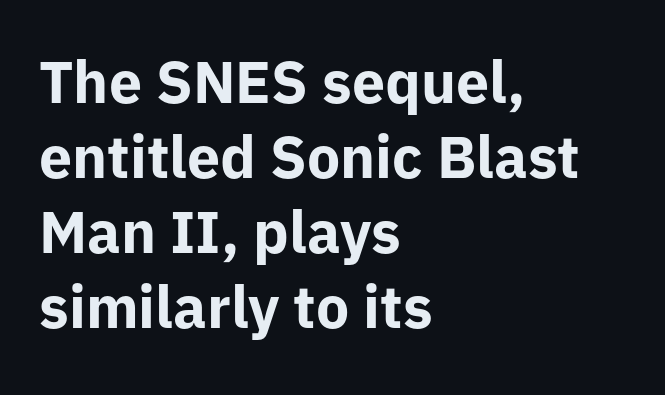
The image shows 59 px bold sans-serif type, upright; set left-aligned, normal line spacing (1.27x), normal letter spacing, not underlined; low stroke contrast and a medium x-height.
